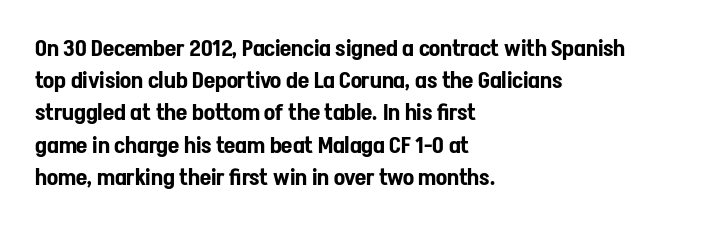
Q: Is the text italic (slanted)? A: No, it is upright.
Q: Is the text underlined? A: No.
Q: How is the paragraph aligned? A: Left-aligned.
Q: Is the spacing between letters normal or unusually wide? A: Normal.
Q: Is the spacing between lines tight, normal or loose? A: Normal.
